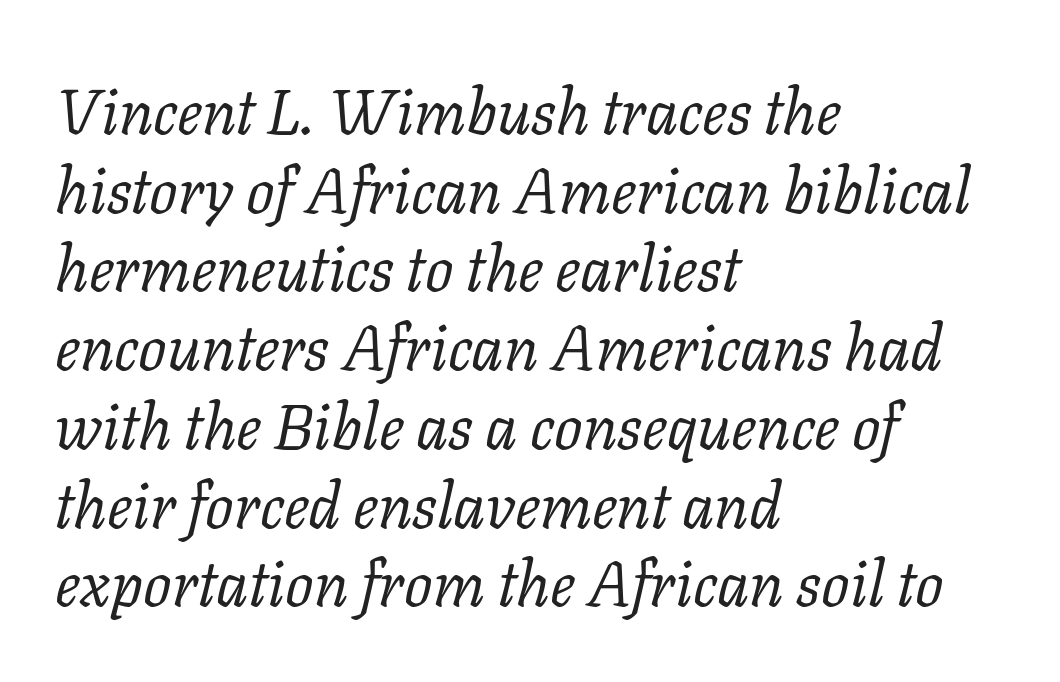
{"serif": "yes", "italic": "yes", "lean": "right", "slant_degrees": 11, "bold": "no", "weight": "regular", "width": "normal", "stroke_contrast": "low", "x_height": "medium", "monospaced": "no", "underline": "no", "align": "left", "line_spacing": "normal", "line_spacing_ratio": 1.25, "letter_spacing": "normal", "letter_spacing_em": 0.0, "glyph_px": 63}
